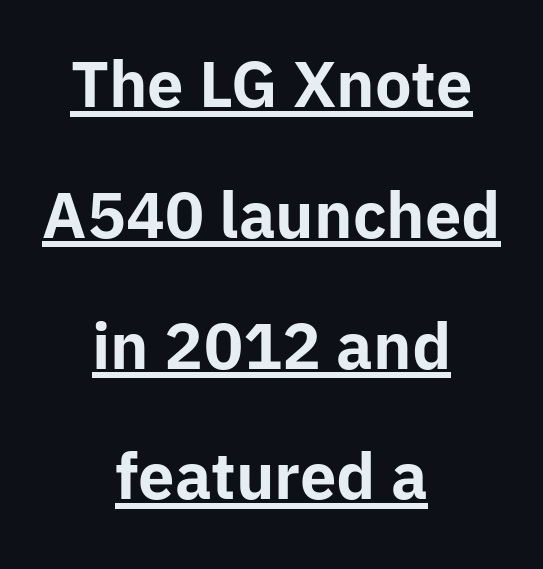
The image shows 62 px bold sans-serif type, upright; set centered, loose line spacing (2.11x), normal letter spacing, underlined; low stroke contrast and a medium x-height.
